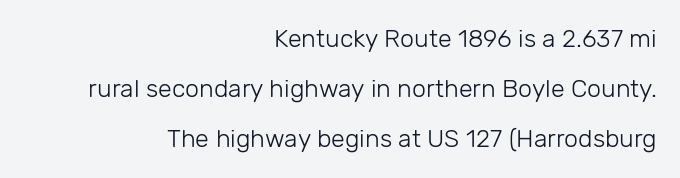
The image shows 25 px text type, upright; set right-aligned, loose line spacing (2.01x), normal letter spacing, not underlined.
